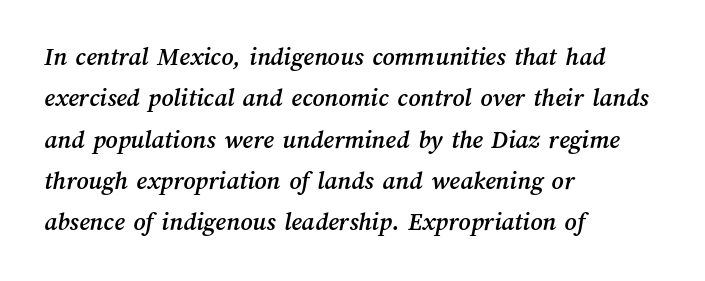
{"underline": "no", "align": "left", "line_spacing": "normal", "line_spacing_ratio": 1.59, "letter_spacing": "normal", "letter_spacing_em": 0.0, "glyph_px": 26}
